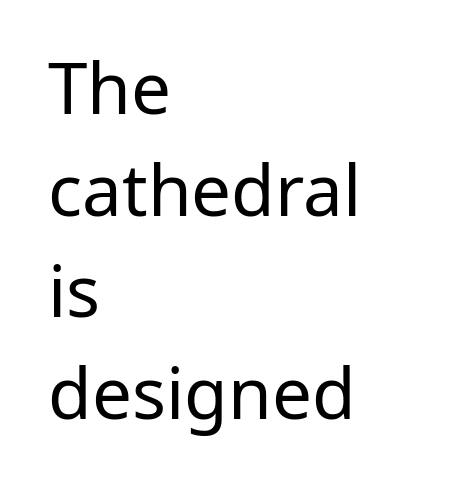
You could call the tracking neutral — neither tight nor loose. Classification — sans serif. Posture: straight, roman, zero tilt. All the whitespace from short lines collects on the right.
